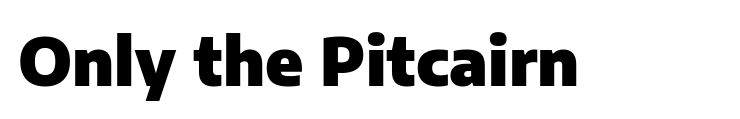
Q: Is the text bold? A: Yes.
Q: Is the text italic (slanted)? A: No, it is upright.
Q: Is the typeface a serif or a sans-serif typeface? A: Sans-serif.
Q: Is the text underlined? A: No.
Q: Is the spacing between letters normal or unusually wide? A: Normal.
Q: Width (condensed, normal, or wide)? A: Normal.
Q: Stroke contrast? A: Low.
Q: x-height? A: Medium.
Q: Monospaced? A: No.
